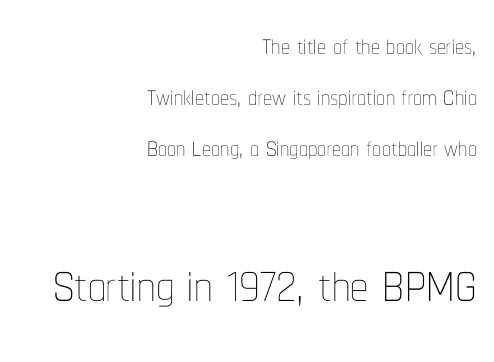
Q: Is the text bold? A: No.
Q: Is the text italic (slanted)? A: No, it is upright.
Q: Is the text underlined? A: No.
Q: How is the paragraph aligned? A: Right-aligned.
Q: Is the spacing between letters normal or unusually wide? A: Normal.
Q: Is the spacing between lines tight, normal or loose? A: Normal.
Q: Which block of text is set in a larger size, the first (top) or the second (bottom)? A: The second (bottom) one.
Q: Width (condensed, normal, or wide)? A: Condensed.
Q: Stroke contrast? A: Low.
Q: x-height? A: Medium.
Q: Monospaced? A: No.
